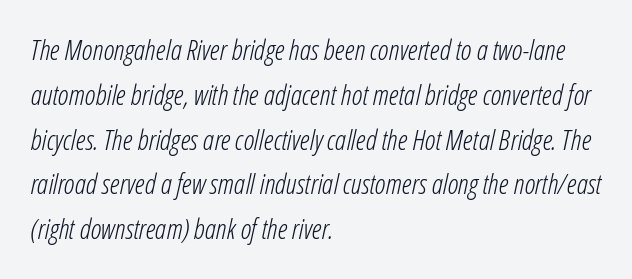
Stem width sits at or under what a default text font uses. Does the copy run flush right? No — it runs flush left. This sample uses an oblique cut, with every glyph tilted off the vertical. Normally led — the rows are evenly, conventionally spaced. Just letters on the line, the space beneath them empty. Each letter keeps its own natural width here, so spacing adapts to shape.
